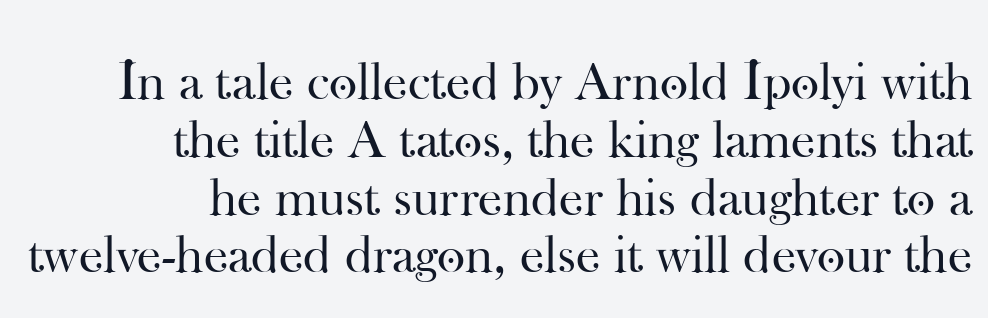
The passage shown is typed in a proportional face where columns would drift. Nothing unusual about the tracking: characters are spaced as the font intends. Tall strokes in this sample are plumb rather than angled. In terms of letterform style, serifs are clearly present. Summary of vertical rhythm: compact, with narrow interline spacing. The foot of each line stays bare and open.
